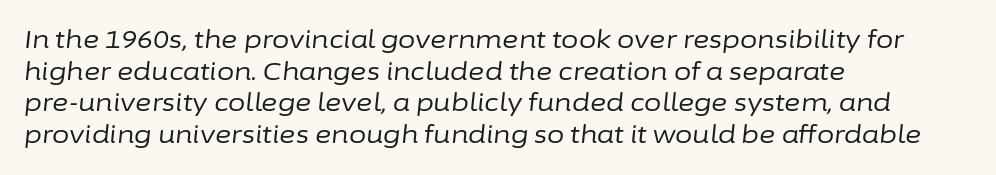
The image shows 25 px text type, italic (leaning right); set left-aligned, normal line spacing (1.27x), normal letter spacing, not underlined.
